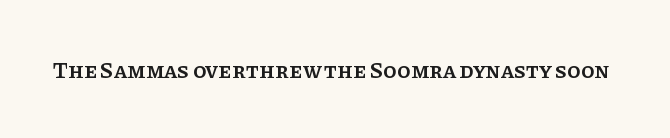
The image shows 22 px text type, upright; set normal letter spacing, not underlined.
